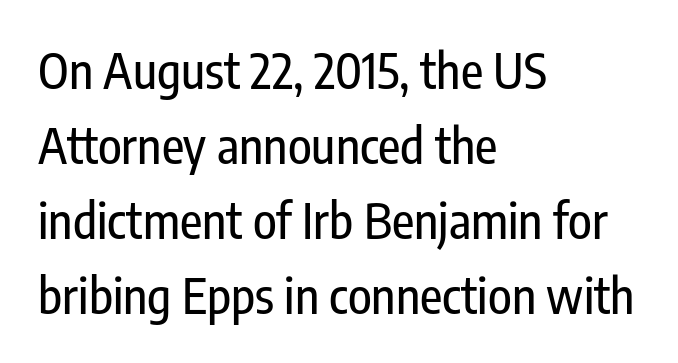
Q: Is the text italic (slanted)? A: No, it is upright.
Q: Is the typeface a serif or a sans-serif typeface? A: Sans-serif.
Q: Is the text underlined? A: No.
Q: How is the paragraph aligned? A: Left-aligned.
Q: Is the spacing between letters normal or unusually wide? A: Normal.
Q: Is the spacing between lines tight, normal or loose? A: Normal.
Q: Width (condensed, normal, or wide)? A: Condensed.
Q: Stroke contrast? A: Low.
Q: x-height? A: Medium.
Q: Monospaced? A: No.
